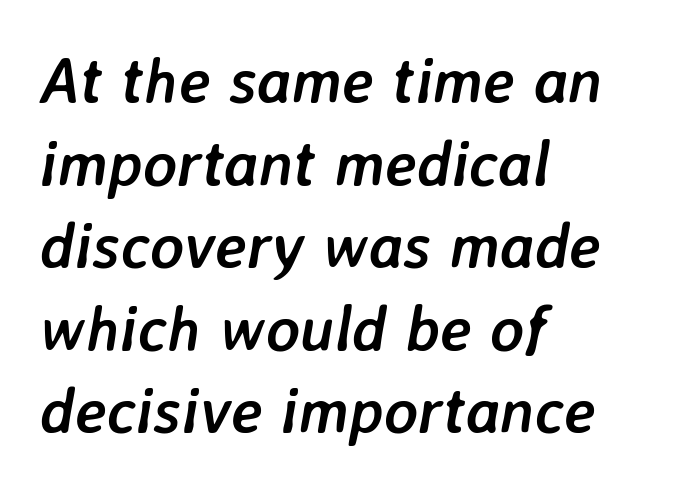
{"italic": "yes", "lean": "right", "slant_degrees": 7, "bold": "yes", "weight": "semibold", "width": "normal", "stroke_contrast": "low", "x_height": "medium", "monospaced": "no", "underline": "no", "align": "left", "line_spacing": "normal", "line_spacing_ratio": 1.29, "letter_spacing": "normal", "letter_spacing_em": 0.0, "glyph_px": 64}
